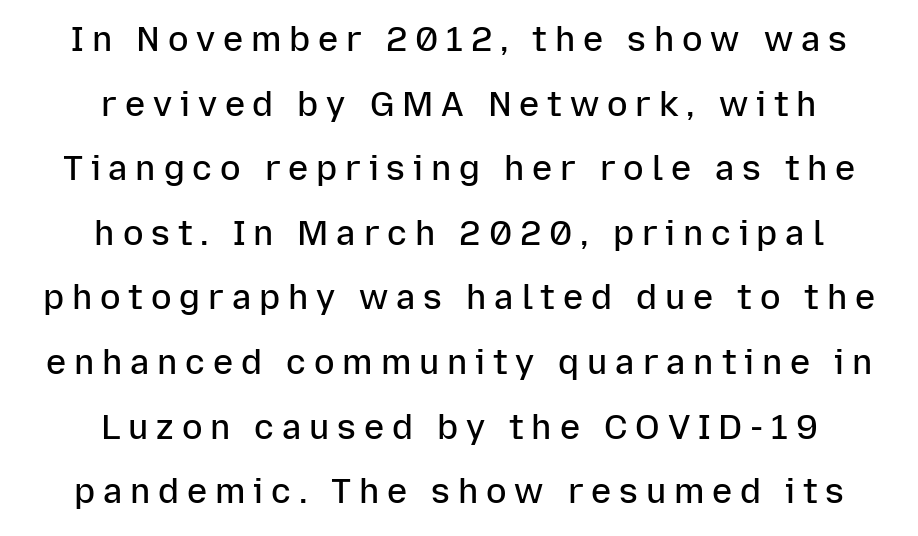
Display-style spreading of the glyphs; the letterfit is very open. Clear beneath every line of the passage. These lines carry some extra weight — a demibold, not a full bold. Spacing verdict: proportional, widths tailored to each character.
